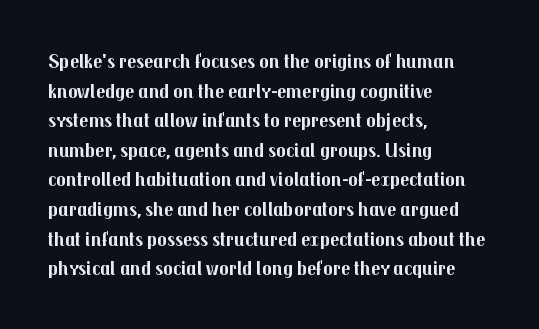
The rendering uses a bold face; every stroke is thick and dark. Compared with a centered layout, this one pins lines to the left instead. Underline: absent. In terms of letterspacing, this is plain default setting. Italic: no, the glyphs are upright roman. How would I describe the line gaps? Plain and ordinary.
